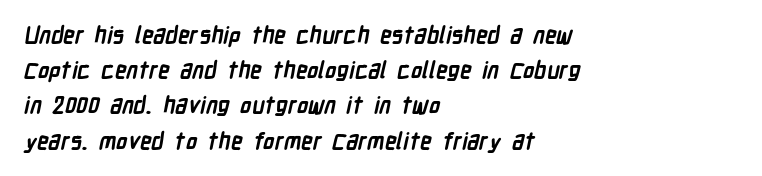
Emphasis by weight is at full strength: bold. The space between consecutive lines is moderate. This rendering uses left alignment, leaving the right contour irregular. Plain, unruled lines of type. Honestly, the letter spacing is just normal — you wouldn't notice it.
